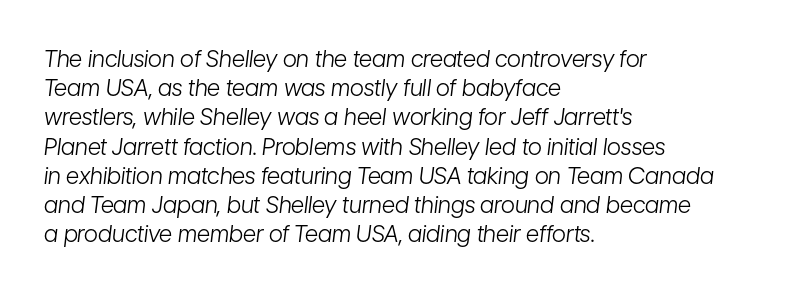
{"italic": "yes", "lean": "right", "slant_degrees": 7, "bold": "no", "underline": "no", "align": "left", "line_spacing": "normal", "line_spacing_ratio": 1.27, "letter_spacing": "normal", "letter_spacing_em": 0.0, "glyph_px": 23}
